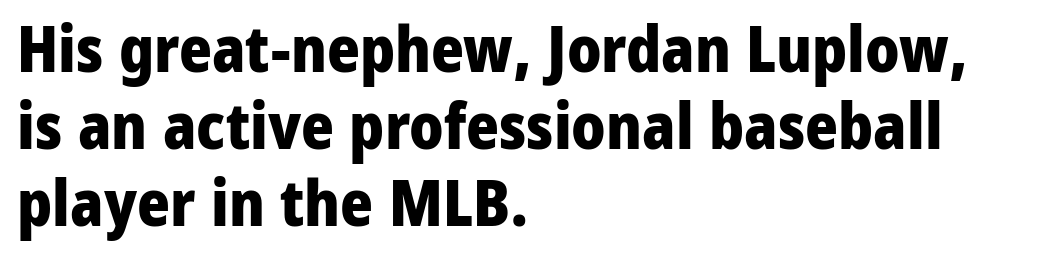
The image shows 63 px heavy sans-serif type, upright; set left-aligned, line spacing 1.22x, normal letter spacing, not underlined; low stroke contrast and a medium x-height.
